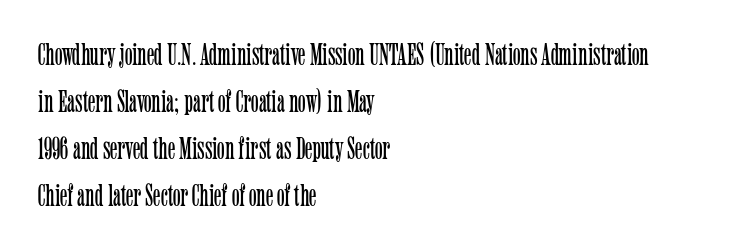
{"serif": "yes", "italic": "no", "bold": "no", "weight": "light", "width": "condensed", "stroke_contrast": "low", "x_height": "medium", "monospaced": "no", "underline": "no", "align": "left", "line_spacing": "normal", "line_spacing_ratio": 1.47, "letter_spacing": "normal", "letter_spacing_em": 0.0, "glyph_px": 32}
